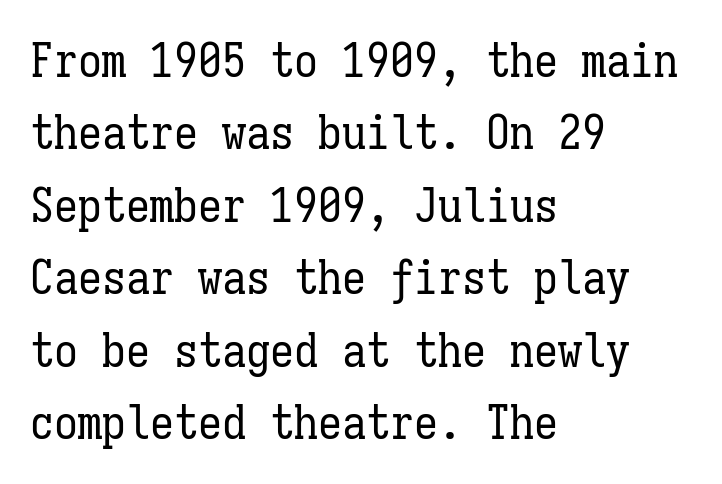
{"italic": "no", "bold": "no", "weight": "regular", "width": "condensed", "stroke_contrast": "low", "x_height": "medium", "monospaced": "yes", "underline": "no", "align": "left", "line_spacing": "normal", "line_spacing_ratio": 1.51, "letter_spacing": "normal", "letter_spacing_em": 0.0, "glyph_px": 48}
